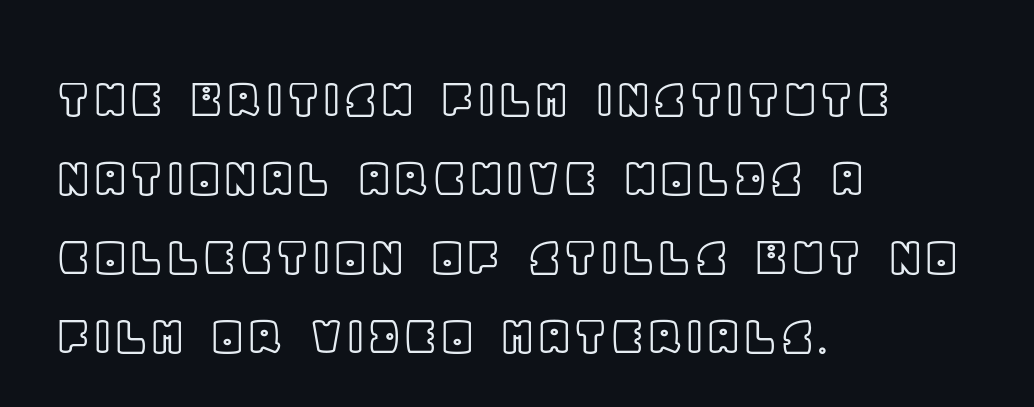
The image shows 59 px text type, upright; set left-aligned, normal line spacing (1.34x), normal letter spacing, not underlined; a large x-height.
